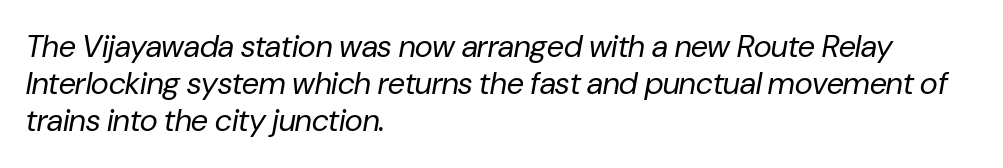
The gaps between neighbouring characters are ordinary and unremarkable. Glance below the letters and you will spot only blank space. This sample has the flowing, uneven cadence of proportional lettering. The rag falls on the right side of this text block.
